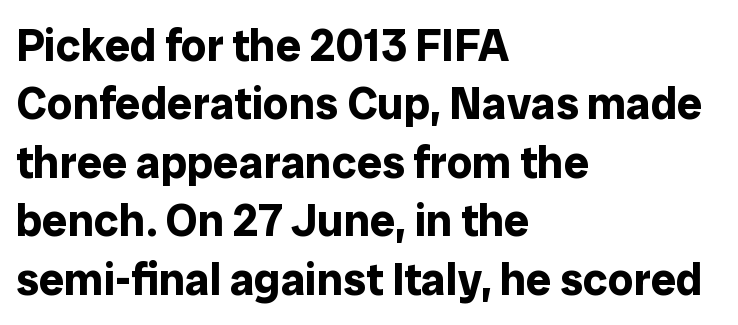
{"serif": "no", "italic": "no", "bold": "yes", "weight": "bold", "width": "normal", "stroke_contrast": "low", "x_height": "medium", "monospaced": "no", "underline": "no", "align": "left", "line_spacing": "normal", "line_spacing_ratio": 1.3, "letter_spacing": "normal", "letter_spacing_em": 0.0, "glyph_px": 45}
